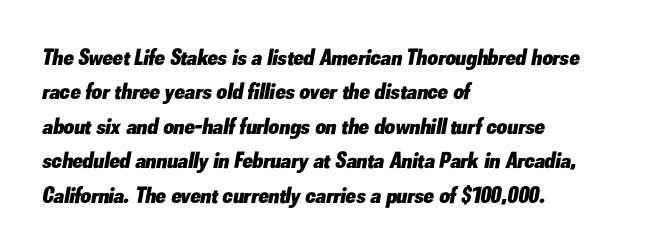
Q: Is the text bold? A: Yes.
Q: Is the text italic (slanted)? A: Yes, it leans right by about 10 degrees.
Q: Is the text underlined? A: No.
Q: How is the paragraph aligned? A: Left-aligned.
Q: Is the spacing between letters normal or unusually wide? A: Normal.
Q: Is the spacing between lines tight, normal or loose? A: Normal.
